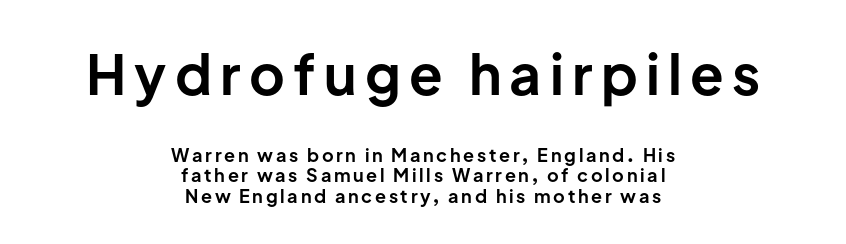
Q: Is the text bold? A: Yes.
Q: Is the text italic (slanted)? A: No, it is upright.
Q: Is the typeface a serif or a sans-serif typeface? A: Sans-serif.
Q: Is the text underlined? A: No.
Q: How is the paragraph aligned? A: Centered.
Q: Is the spacing between lines tight, normal or loose? A: Tight.
Q: Which block of text is set in a larger size, the first (top) or the second (bottom)? A: The first (top) one.
Q: Width (condensed, normal, or wide)? A: Normal.
Q: Stroke contrast? A: Low.
Q: x-height? A: Medium.
Q: Monospaced? A: No.
